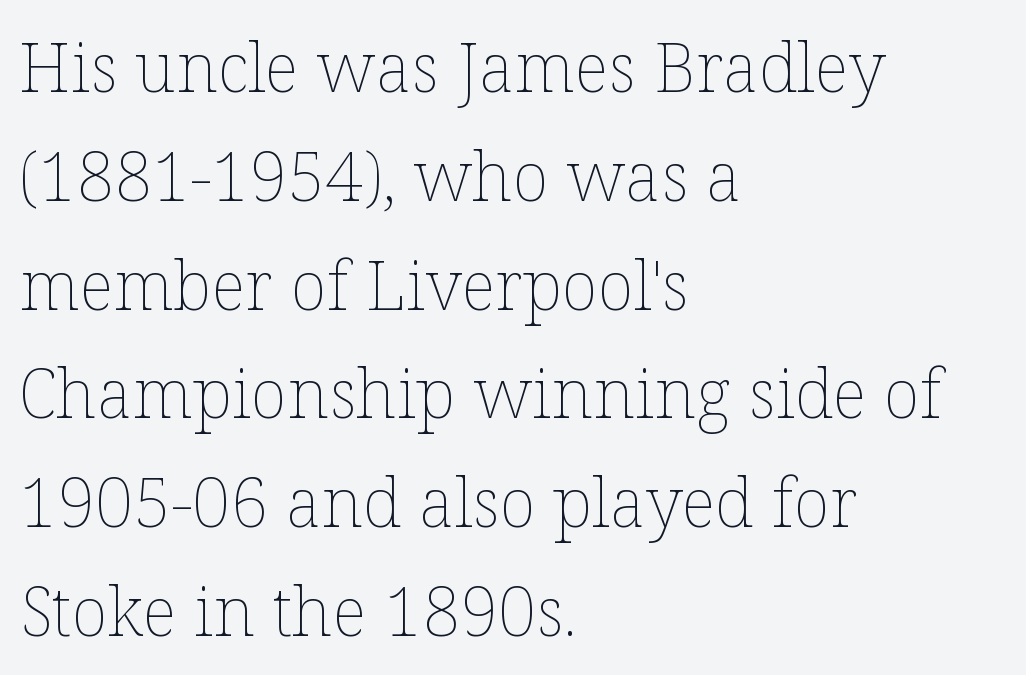
The image shows 68 px thin type, upright; set left-aligned, normal line spacing (1.6x), normal letter spacing, not underlined; low stroke contrast and a medium x-height.
